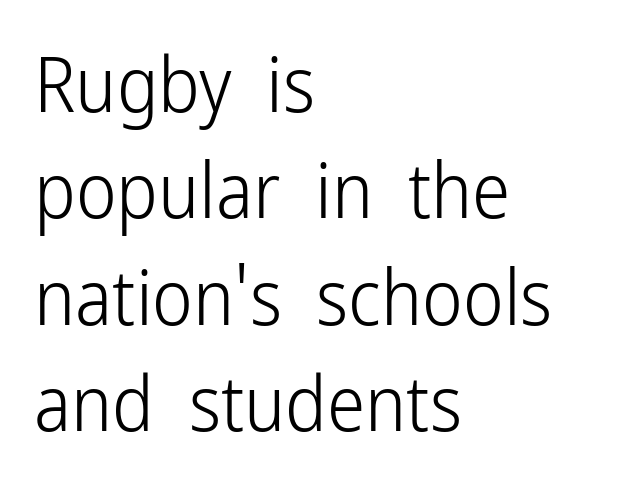
Q: Is the text bold? A: No.
Q: Is the text italic (slanted)? A: No, it is upright.
Q: Is the typeface a serif or a sans-serif typeface? A: Sans-serif.
Q: Is the text underlined? A: No.
Q: How is the paragraph aligned? A: Left-aligned.
Q: Is the spacing between letters normal or unusually wide? A: Normal.
Q: Is the spacing between lines tight, normal or loose? A: Normal.
Q: Width (condensed, normal, or wide)? A: Condensed.
Q: Stroke contrast? A: Low.
Q: x-height? A: Medium.
Q: Monospaced? A: No.
